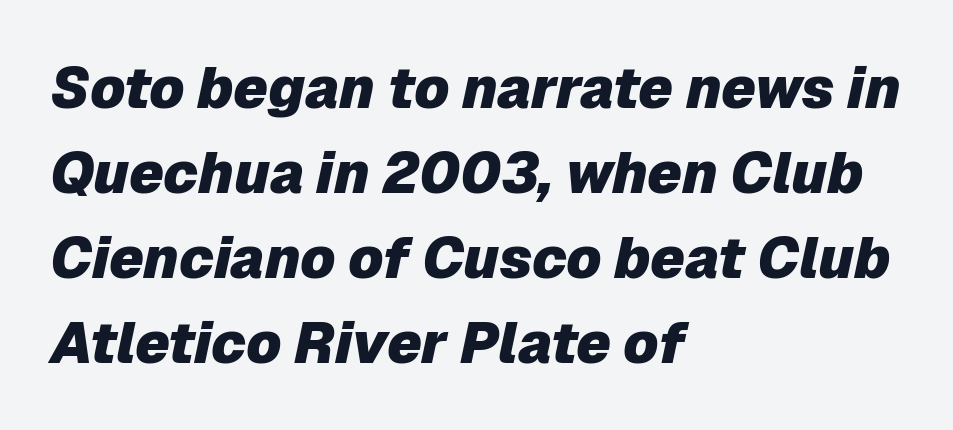
The image shows 57 px heavy type, italic (leaning right); set left-aligned, normal line spacing (1.49x), normal letter spacing, not underlined; low stroke contrast and a medium x-height.
